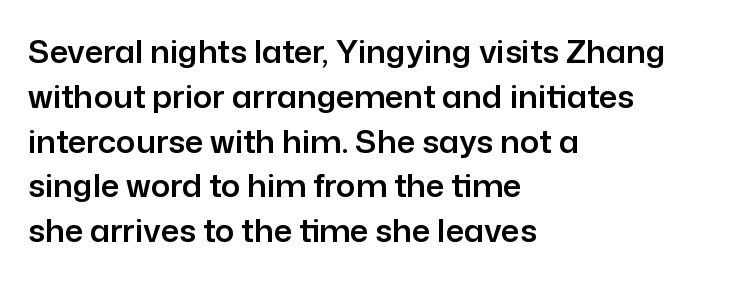
Q: Is the text italic (slanted)? A: No, it is upright.
Q: Is the typeface a serif or a sans-serif typeface? A: Sans-serif.
Q: Is the text underlined? A: No.
Q: How is the paragraph aligned? A: Left-aligned.
Q: Is the spacing between letters normal or unusually wide? A: Normal.
Q: Is the spacing between lines tight, normal or loose? A: Normal.
Q: Width (condensed, normal, or wide)? A: Normal.
Q: Stroke contrast? A: Low.
Q: x-height? A: Medium.
Q: Monospaced? A: No.
